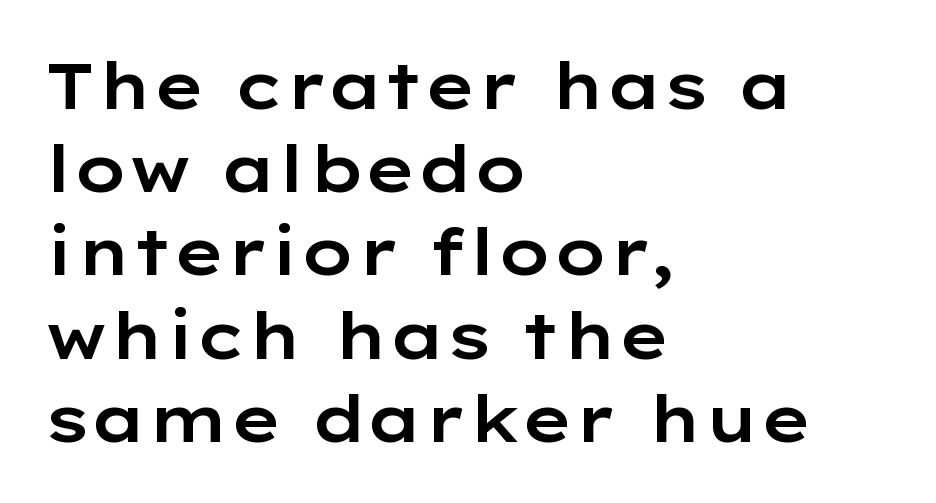
{"serif": "no", "italic": "no", "width": "wide", "stroke_contrast": "low", "x_height": "medium", "monospaced": "no", "underline": "no", "align": "left", "line_spacing": "normal", "line_spacing_ratio": 1.28, "letter_spacing": "normal", "letter_spacing_em": 0.0, "glyph_px": 65}
